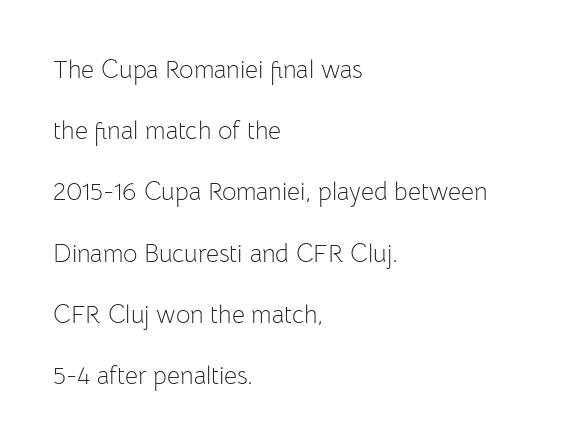
{"italic": "no", "bold": "no", "underline": "no", "align": "left", "line_spacing": "loose", "line_spacing_ratio": 2.45, "letter_spacing": "normal", "letter_spacing_em": 0.0, "glyph_px": 25}
